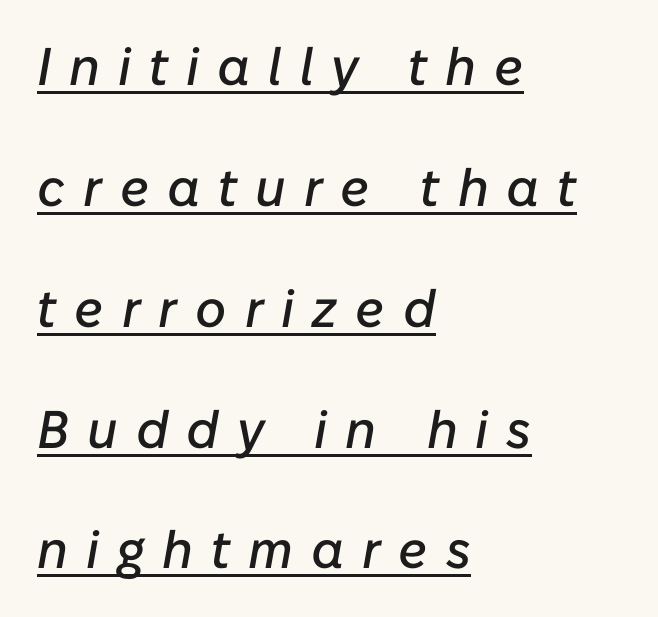
{"italic": "yes", "lean": "right", "slant_degrees": 10, "width": "normal", "stroke_contrast": "low", "x_height": "medium", "monospaced": "no", "underline": "yes", "align": "left", "line_spacing": "loose", "line_spacing_ratio": 2.28, "letter_spacing": "wide", "letter_spacing_em": 0.34, "glyph_px": 53}
